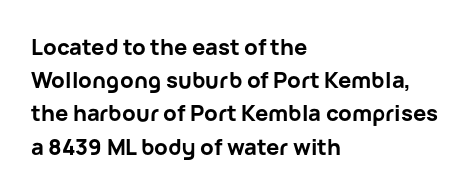
The image shows 22 px bold type, upright; set left-aligned, normal line spacing (1.51x), normal letter spacing, not underlined.
